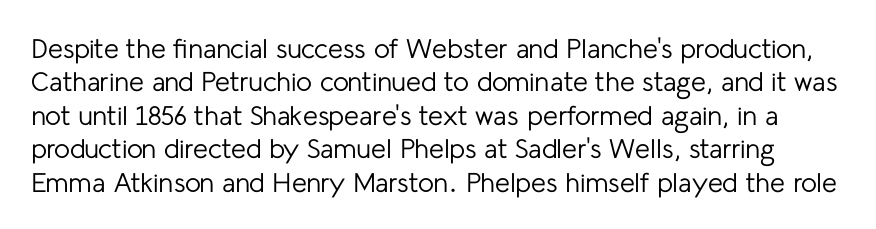
Upright lettering throughout. Default kerning and tracking; the words read as compact shapes. Descenders are the only things crossing below the line. No chunkiness to these letters — they're not bold.
